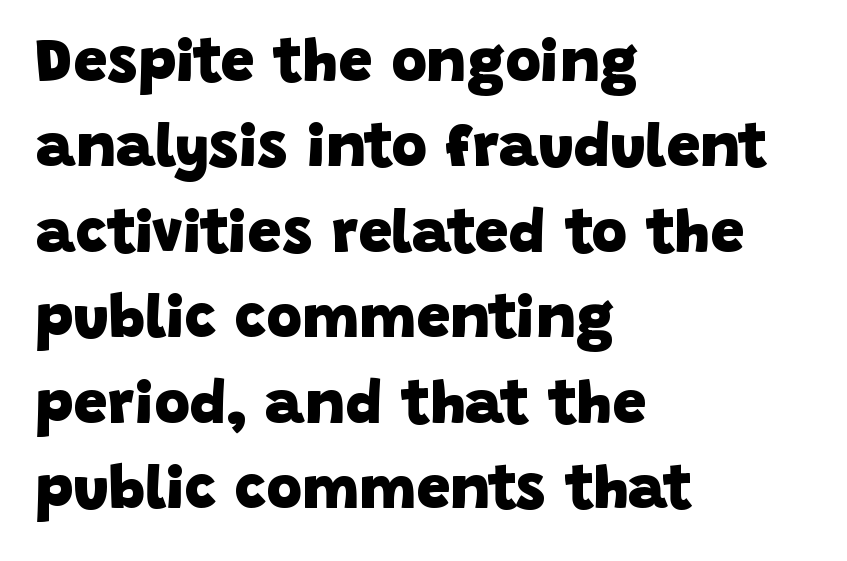
Summary of weight: heavy, a full bold. Bare-footed words on every line. Default kerning and tracking; the words read as compact shapes. These lines stack with their left ends in a neat column.
